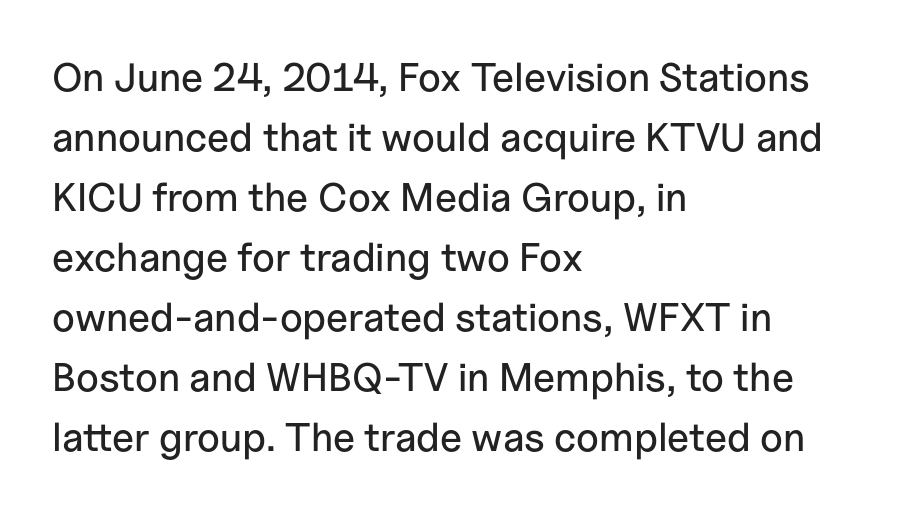
Q: Is the text italic (slanted)? A: No, it is upright.
Q: Is the typeface a serif or a sans-serif typeface? A: Sans-serif.
Q: Is the text underlined? A: No.
Q: How is the paragraph aligned? A: Left-aligned.
Q: Is the spacing between letters normal or unusually wide? A: Normal.
Q: Is the spacing between lines tight, normal or loose? A: Normal.
Q: Width (condensed, normal, or wide)? A: Normal.
Q: Stroke contrast? A: Low.
Q: x-height? A: Medium.
Q: Monospaced? A: No.
